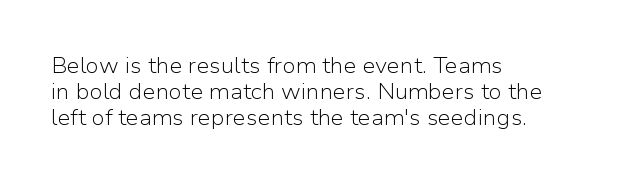
{"italic": "no", "bold": "no", "underline": "no", "align": "left", "line_spacing": "normal", "line_spacing_ratio": 1.25, "letter_spacing": "normal", "letter_spacing_em": 0.0, "glyph_px": 21}
